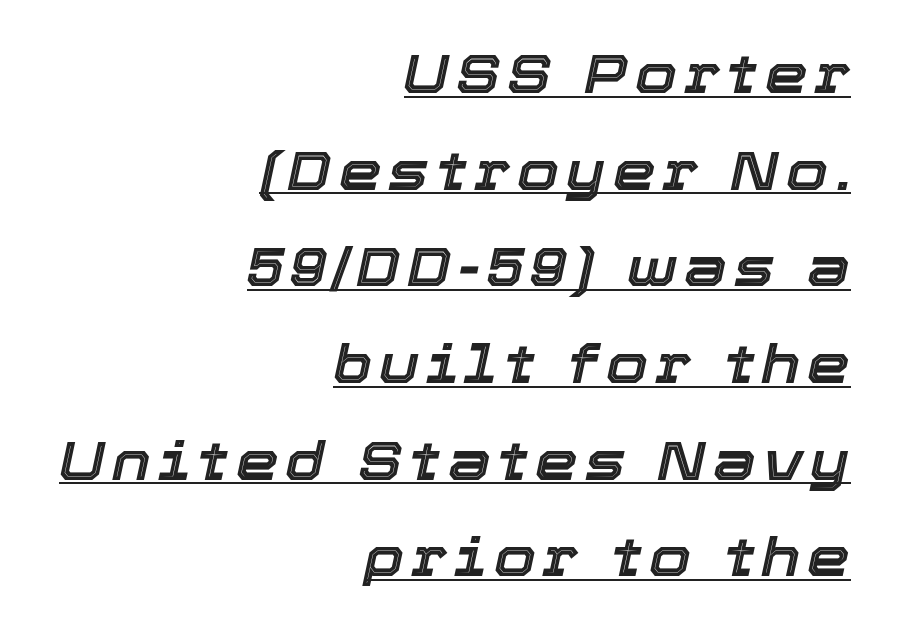
Posture: slanted. Spacing verdict: proportional, widths tailored to each character. The paragraph has a hard right edge and a soft left edge. The sample's only ornament is a line tracing under the words.
